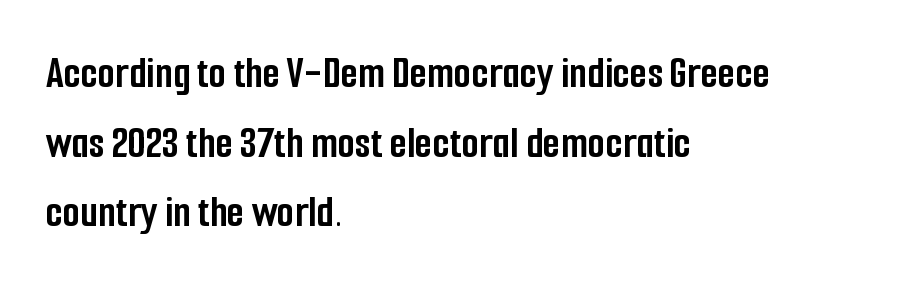
Q: Is the text bold? A: Yes.
Q: Is the text italic (slanted)? A: No, it is upright.
Q: Is the typeface a serif or a sans-serif typeface? A: Sans-serif.
Q: Is the text underlined? A: No.
Q: How is the paragraph aligned? A: Left-aligned.
Q: Is the spacing between letters normal or unusually wide? A: Normal.
Q: Is the spacing between lines tight, normal or loose? A: Normal.
Q: Width (condensed, normal, or wide)? A: Condensed.
Q: Stroke contrast? A: Low.
Q: x-height? A: Medium.
Q: Monospaced? A: No.
